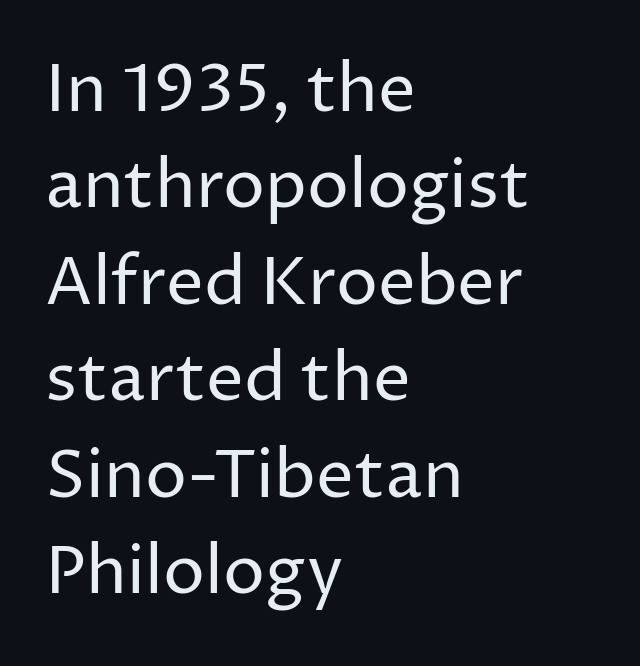
Q: Is the text bold? A: No.
Q: Is the text italic (slanted)? A: No, it is upright.
Q: Is the typeface a serif or a sans-serif typeface? A: Sans-serif.
Q: Is the text underlined? A: No.
Q: How is the paragraph aligned? A: Left-aligned.
Q: Is the spacing between letters normal or unusually wide? A: Normal.
Q: Is the spacing between lines tight, normal or loose? A: Normal.
Q: Width (condensed, normal, or wide)? A: Normal.
Q: Stroke contrast? A: Low.
Q: x-height? A: Medium.
Q: Monospaced? A: No.
